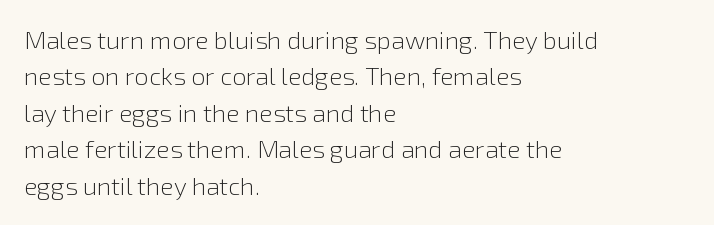
The image shows 25 px text type, upright; set left-aligned, normal line spacing (1.46x), normal letter spacing, not underlined.
